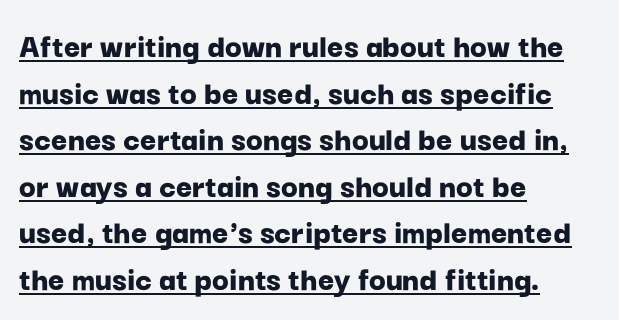
The compositor pushed each line to the left boundary. Each new line begins a customary step beneath the previous one. Pretty heavy lettering here — definitely bold. Is there an underline? Yes — a line sits under the letters. The rendering shows plain stroke endings on the letterforms — a sans-serif design. You could not count columns in this text — the font is proportionally spaced.
